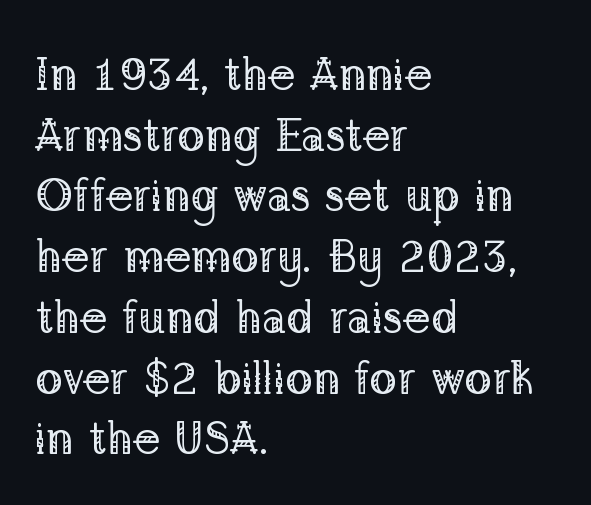
{"serif": "yes", "italic": "no", "bold": "no", "weight": "regular", "width": "normal", "stroke_contrast": "low", "x_height": "medium", "monospaced": "no", "underline": "no", "align": "left", "line_spacing": "normal", "line_spacing_ratio": 1.32, "letter_spacing": "normal", "letter_spacing_em": 0.0, "glyph_px": 46}
